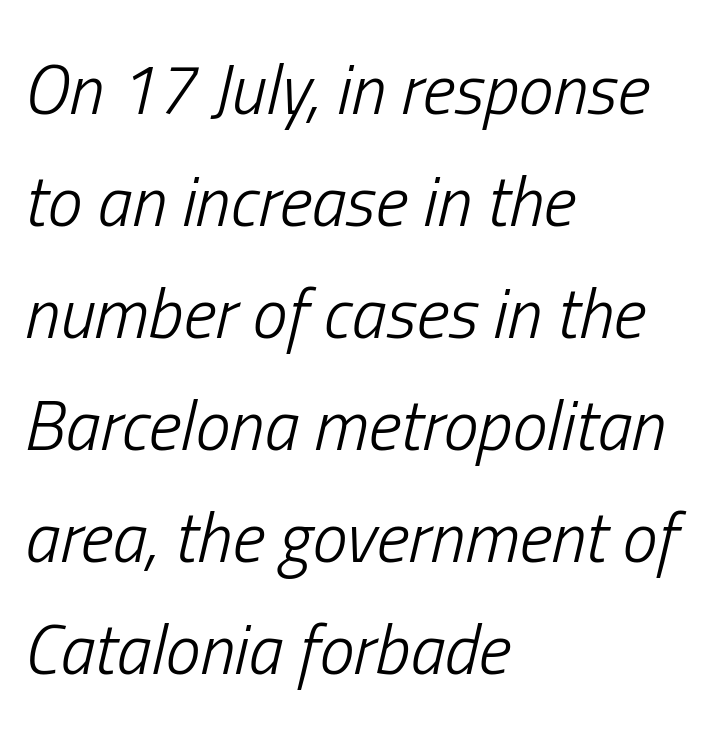
The image shows 70 px light, condensed type, italic (leaning right); set left-aligned, normal line spacing (1.6x), normal letter spacing, not underlined; low stroke contrast and a medium x-height.
